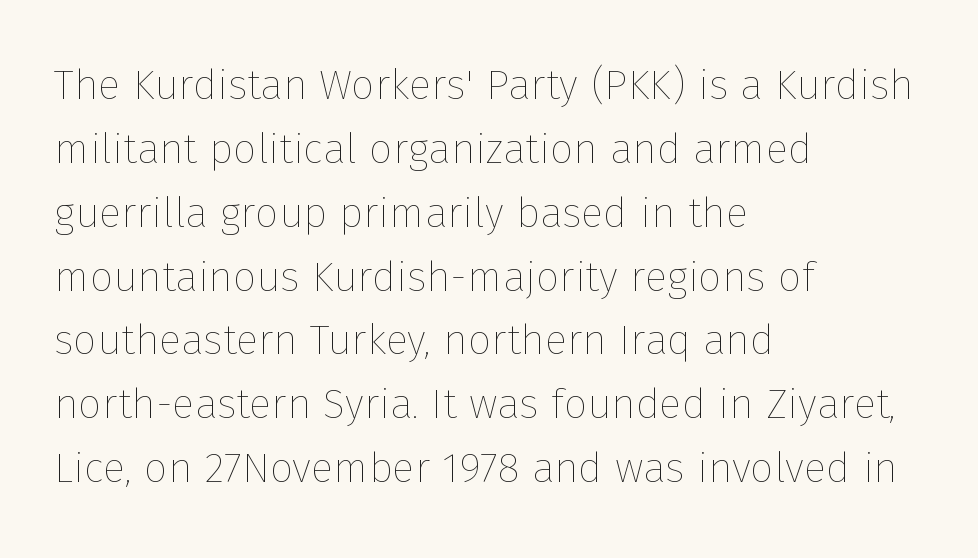
The image shows 42 px thin type, upright; set left-aligned, normal line spacing (1.52x), normal letter spacing, not underlined; low stroke contrast and a medium x-height.
